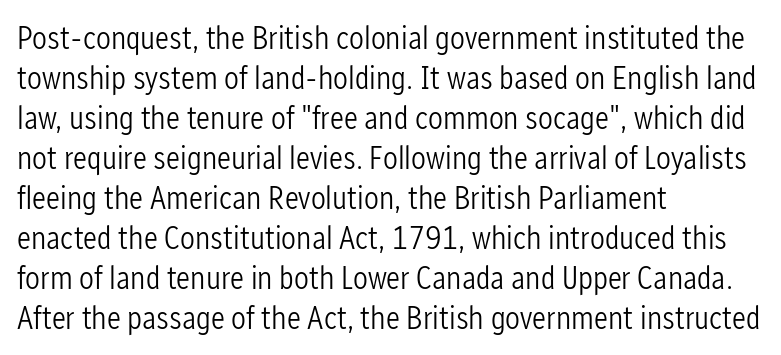
Grotesque or geometric, the face here clearly has no serifs. One-word summary of the alignment: left. The letters stand straight up with perfectly vertical stems. A typesetter would call this proportional, since set widths differ per character. The passage shown is not underscored anywhere.
